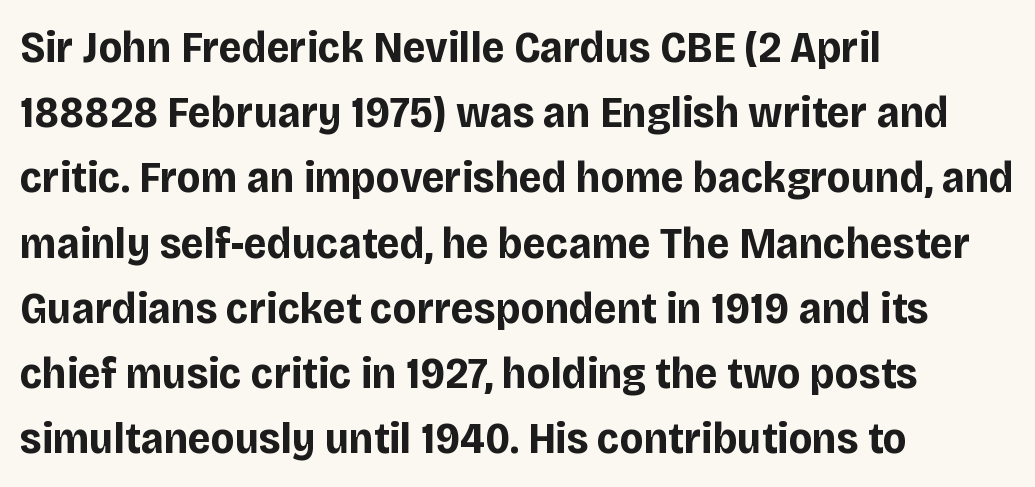
{"serif": "no", "italic": "no", "bold": "yes", "weight": "bold", "width": "normal", "stroke_contrast": "low", "x_height": "large", "monospaced": "no", "underline": "no", "align": "left", "line_spacing": "normal", "line_spacing_ratio": 1.45, "letter_spacing": "normal", "letter_spacing_em": 0.0, "glyph_px": 45}
